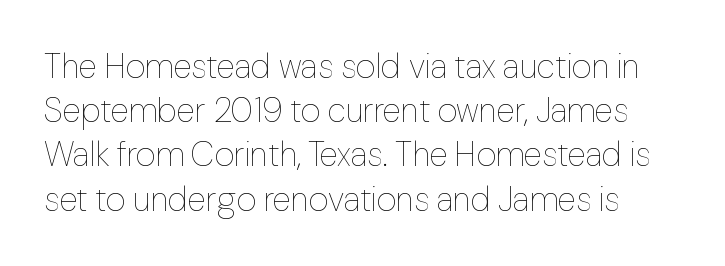
{"italic": "no", "bold": "no", "weight": "thin", "width": "normal", "stroke_contrast": "low", "x_height": "medium", "monospaced": "no", "underline": "no", "line_spacing": "normal", "line_spacing_ratio": 1.3, "letter_spacing": "normal", "letter_spacing_em": 0.0, "glyph_px": 34}
